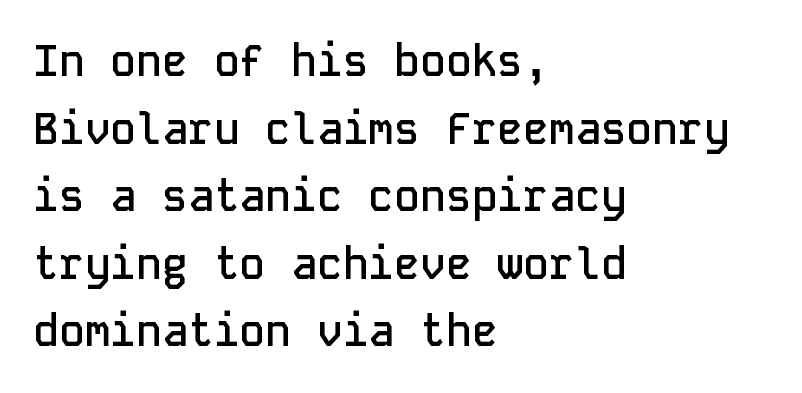
{"serif": "no", "italic": "no", "bold": "semi", "weight": "semibold", "width": "normal", "stroke_contrast": "low", "x_height": "medium", "monospaced": "yes", "underline": "no", "align": "left", "line_spacing": "normal", "line_spacing_ratio": 1.57, "letter_spacing": "normal", "letter_spacing_em": 0.0, "glyph_px": 43}
